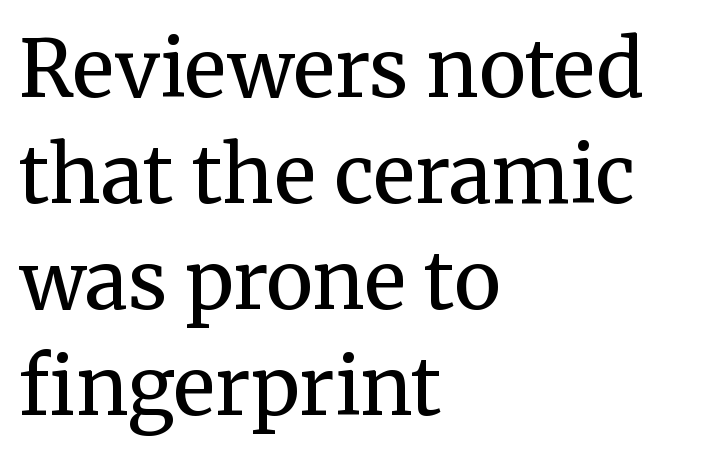
The image shows 79 px regular-weight serif type, upright; set left-aligned, normal line spacing (1.34x), normal letter spacing, not underlined; medium stroke contrast and a medium x-height.
